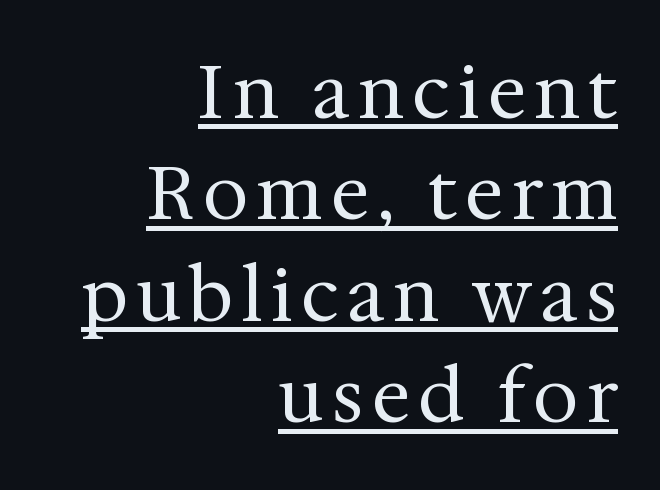
{"serif": "yes", "italic": "no", "bold": "no", "weight": "regular", "width": "normal", "stroke_contrast": "medium", "x_height": "medium", "monospaced": "no", "underline": "yes", "align": "right", "line_spacing": "normal", "line_spacing_ratio": 1.39, "glyph_px": 73}
